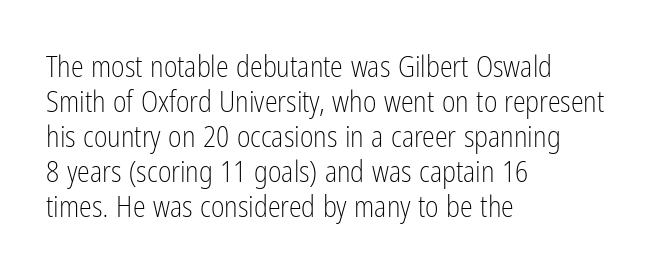
{"serif": "no", "italic": "no", "bold": "no", "weight": "light", "width": "condensed", "stroke_contrast": "low", "x_height": "medium", "monospaced": "no", "underline": "no", "align": "left", "line_spacing_ratio": 1.21, "letter_spacing": "normal", "letter_spacing_em": 0.0, "glyph_px": 29}
